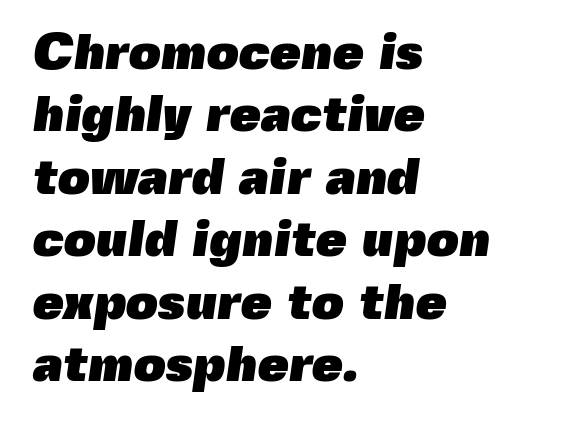
The image shows 50 px heavy sans-serif type; set left-aligned, normal line spacing (1.25x), normal letter spacing, not underlined; a medium x-height.
